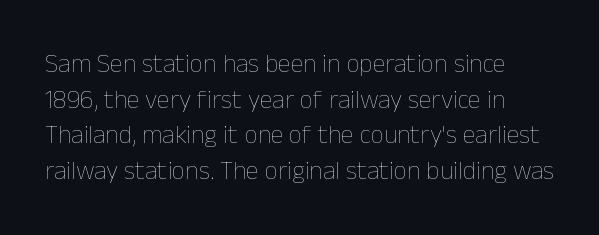
{"italic": "no", "bold": "no", "underline": "no", "line_spacing": "normal", "line_spacing_ratio": 1.37, "letter_spacing": "normal", "letter_spacing_em": 0.0, "glyph_px": 26}
